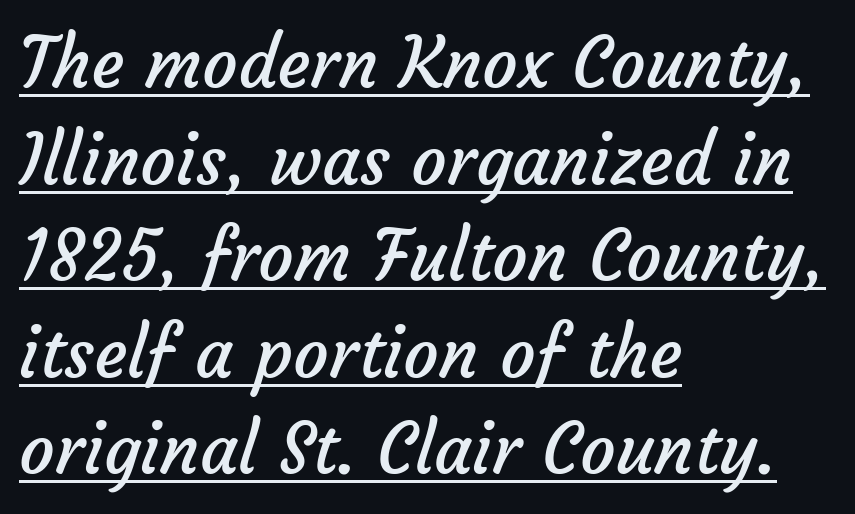
Q: Is the text bold? A: No.
Q: Is the typeface a serif or a sans-serif typeface? A: Sans-serif.
Q: Is the text underlined? A: Yes.
Q: How is the paragraph aligned? A: Left-aligned.
Q: Is the spacing between letters normal or unusually wide? A: Normal.
Q: Is the spacing between lines tight, normal or loose? A: Normal.
Q: Width (condensed, normal, or wide)? A: Normal.
Q: Stroke contrast? A: Low.
Q: x-height? A: Medium.
Q: Monospaced? A: No.
